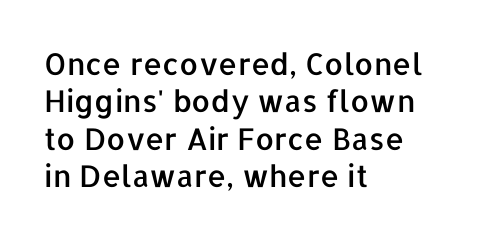
Q: Is the text italic (slanted)? A: No, it is upright.
Q: Is the typeface a serif or a sans-serif typeface? A: Sans-serif.
Q: Is the text underlined? A: No.
Q: How is the paragraph aligned? A: Left-aligned.
Q: Is the spacing between letters normal or unusually wide? A: Normal.
Q: Is the spacing between lines tight, normal or loose? A: Normal.
Q: Width (condensed, normal, or wide)? A: Normal.
Q: Stroke contrast? A: Low.
Q: x-height? A: Medium.
Q: Monospaced? A: No.
